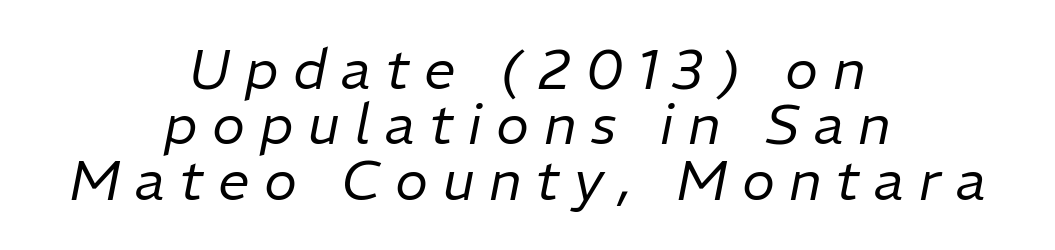
Leftover space on each line is divided equally before and after the words. Rows of type sit shoulder to shoulder in the vertical direction. The specimen reads as italic at a glance. How are the letters spaced? Widely, with obvious added tracking.
